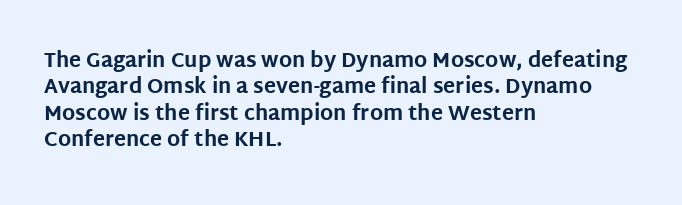
No extra tracking has been applied to these lines. The font is running at its bold setting. Students, observe: this is what conventionally led text looks like. Ascenders rise straight up at ninety degrees.
